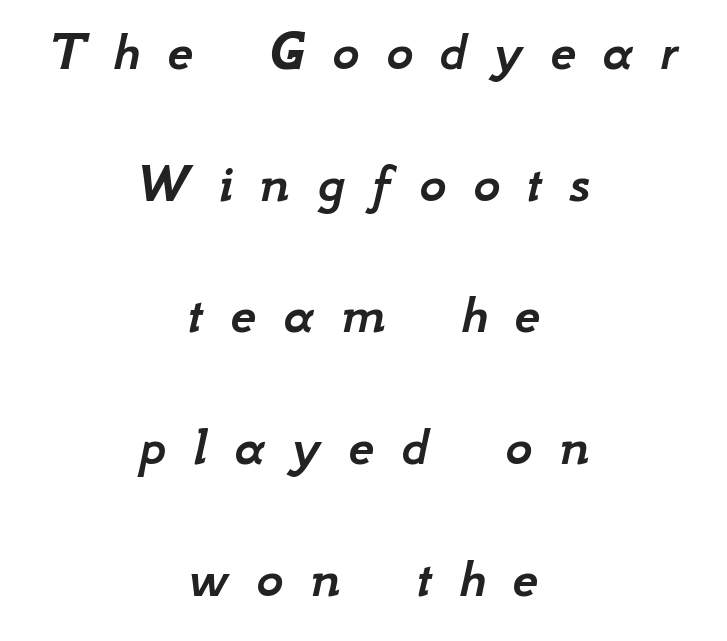
This sample has the flowing, uneven cadence of proportional lettering. This sample uses expanded letter spacing, leaving extra air between glyphs. The glyphs are unaccompanied by any horizontal stroke below them. This block would shrink considerably if given ordinary leading; it's expanded now.
